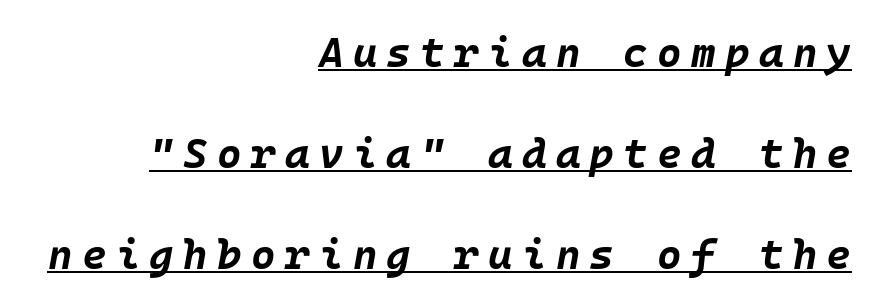
Compared with typical paragraphs, the rows here are farther apart. The line texture is sparse and dotted thanks to wide tracking. The font's italic variant was chosen for this text. Notice how the passage keeps a crisp vertical edge on the right only.
